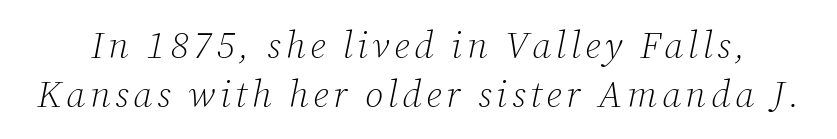
{"serif": "yes", "italic": "yes", "lean": "right", "slant_degrees": 12, "bold": "no", "weight": "light", "width": "normal", "stroke_contrast": "low", "x_height": "medium", "monospaced": "no", "underline": "no", "line_spacing": "normal", "line_spacing_ratio": 1.29, "glyph_px": 38}
